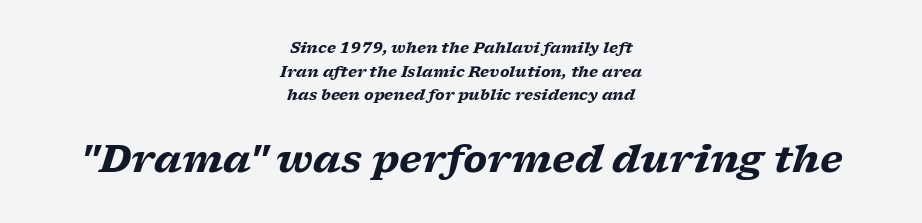
{"serif": "yes", "italic": "yes", "lean": "right", "slant_degrees": 17, "bold": "yes", "weight": "heavy", "width": "wide", "stroke_contrast": "low", "x_height": "medium", "monospaced": "no", "underline": "no", "align": "center", "line_spacing": "normal", "line_spacing_ratio": 1.58, "letter_spacing": "normal", "letter_spacing_em": 0.0, "larger_block": "second", "size_ratio": 2.53, "glyph_px": 38}
